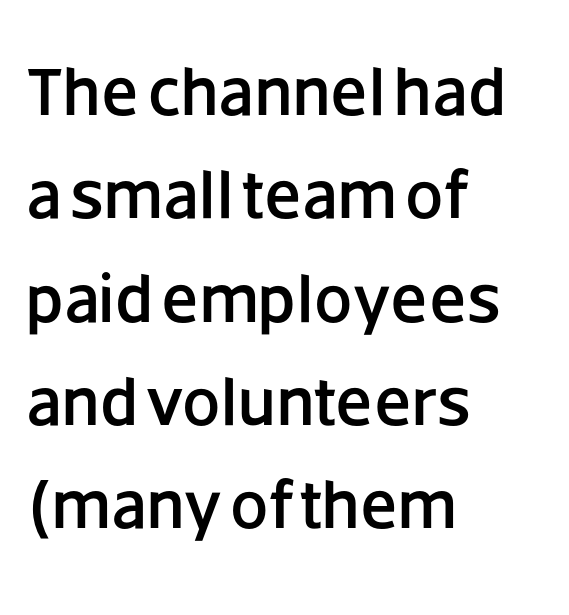
Words float on clear page, feet unadorned. The leading is moderate, giving the passage an even texture. A student would call this left alignment; a typographer would say flush left, rag right. The letters carry no serifs — their stems end cleanly without finishing strokes. Letter spacing: default. Proportional: the letters do not fall into vertical columns.
